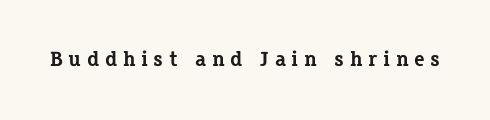
The image shows 21 px bold type, upright; set unusually wide letter spacing (+0.27 em), not underlined.
